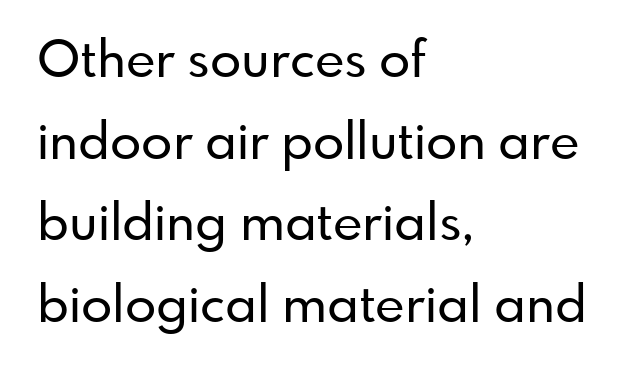
The image shows 51 px sans-serif type, upright; set left-aligned, normal line spacing (1.6x), normal letter spacing, not underlined; low stroke contrast and a small x-height.
